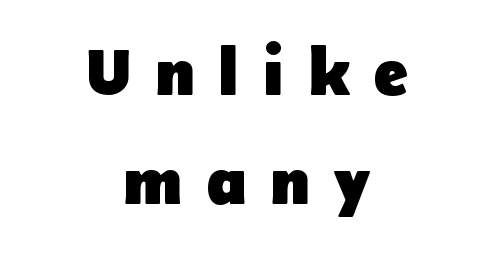
{"serif": "no", "italic": "no", "bold": "yes", "weight": "heavy", "width": "normal", "stroke_contrast": "low", "x_height": "medium", "monospaced": "no", "underline": "no", "align": "center", "line_spacing": "normal", "line_spacing_ratio": 1.65, "letter_spacing": "wide", "letter_spacing_em": 0.35, "glyph_px": 66}
